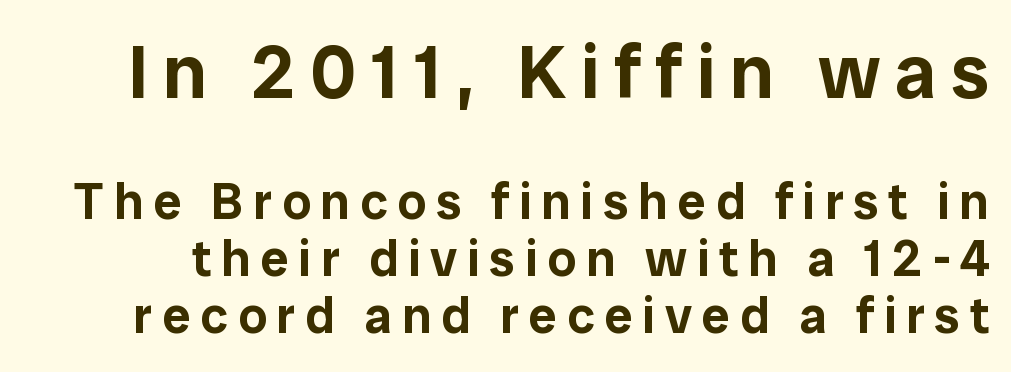
Q: Is the text italic (slanted)? A: No, it is upright.
Q: Is the typeface a serif or a sans-serif typeface? A: Sans-serif.
Q: Is the text underlined? A: No.
Q: Is the spacing between lines tight, normal or loose? A: Tight.
Q: Which block of text is set in a larger size, the first (top) or the second (bottom)? A: The first (top) one.
Q: Width (condensed, normal, or wide)? A: Normal.
Q: Stroke contrast? A: Low.
Q: x-height? A: Medium.
Q: Monospaced? A: No.
